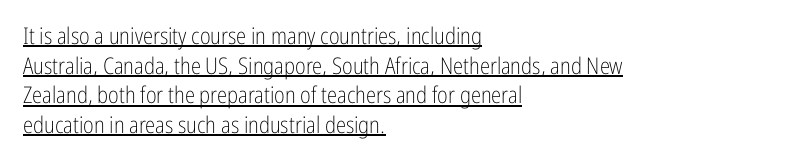
Q: Is the text bold? A: No.
Q: Is the text italic (slanted)? A: No, it is upright.
Q: Is the text underlined? A: Yes.
Q: How is the paragraph aligned? A: Left-aligned.
Q: Is the spacing between letters normal or unusually wide? A: Normal.
Q: Is the spacing between lines tight, normal or loose? A: Normal.
